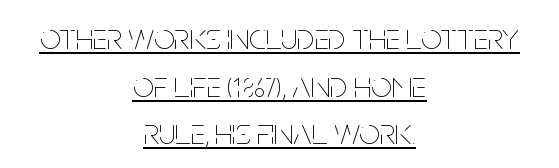
The letters look calm and open, with moderate or lighter stems. Here the designer chose a conventional face with non-uniform glyph widths. There is no visible air inserted between adjacent glyphs. Tall strokes in this sample are plumb rather than angled. Layout note: lines centered.
